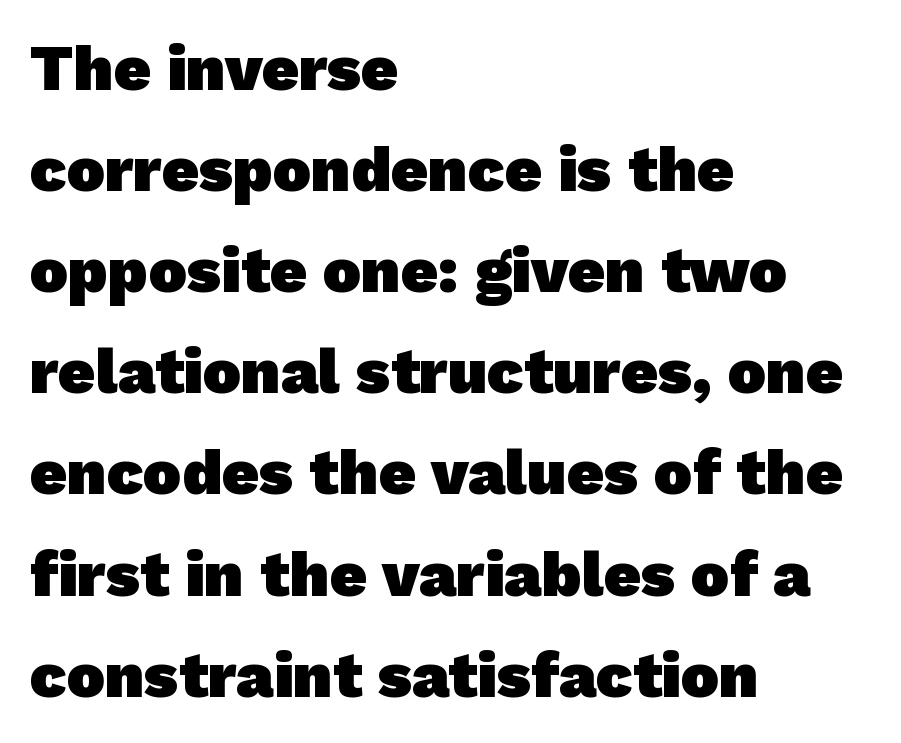
The words here are not underlined. Each new line begins a customary step beneath the previous one. A typesetter would label this face a sans. This sample has the flowing, uneven cadence of proportional lettering.
